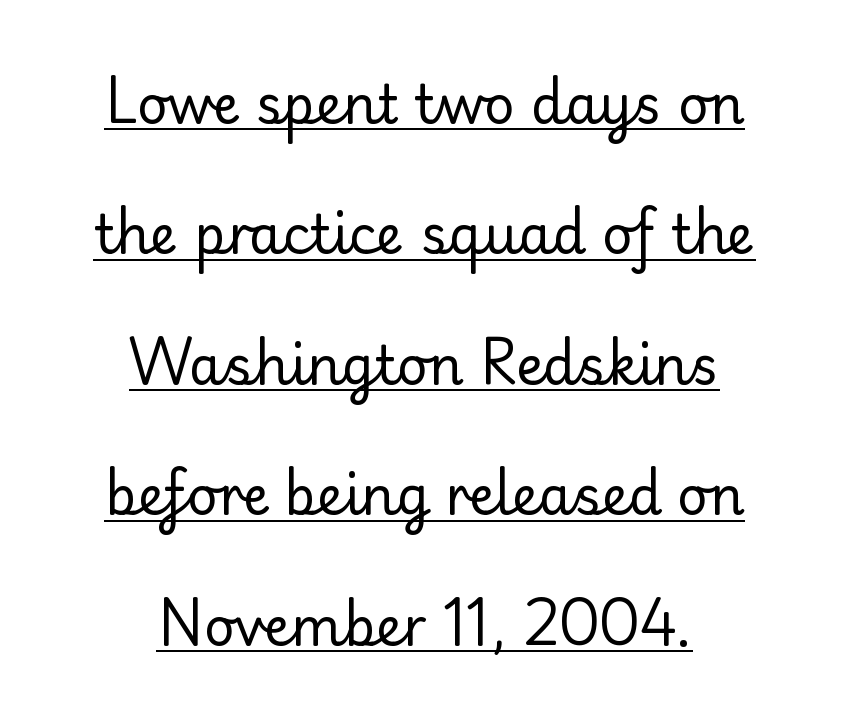
{"serif": "no", "italic": "no", "bold": "no", "weight": "regular", "width": "normal", "stroke_contrast": "low", "x_height": "small", "monospaced": "no", "underline": "yes", "align": "center", "line_spacing": "loose", "line_spacing_ratio": 2.46, "letter_spacing": "normal", "letter_spacing_em": 0.0, "glyph_px": 53}
